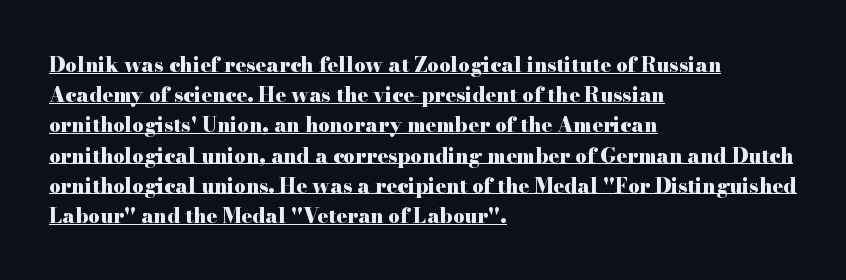
Q: Is the text bold? A: Yes.
Q: Is the text italic (slanted)? A: No, it is upright.
Q: Is the text underlined? A: Yes.
Q: How is the paragraph aligned? A: Left-aligned.
Q: Is the spacing between letters normal or unusually wide? A: Normal.
Q: Is the spacing between lines tight, normal or loose? A: Normal.
